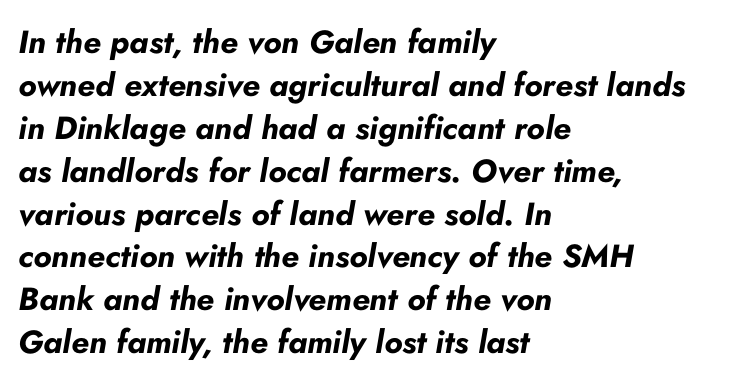
Yep, that's italic — everything's leaning. Nobody touched the tracking dial on this one. This sample has the flowing, uneven cadence of proportional lettering. Left-aligned paragraph, ragged on the right.
